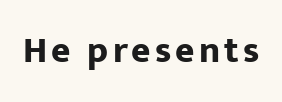
Q: Is the text bold? A: Yes.
Q: Is the text italic (slanted)? A: No, it is upright.
Q: Is the typeface a serif or a sans-serif typeface? A: Sans-serif.
Q: Is the text underlined? A: No.
Q: Width (condensed, normal, or wide)? A: Normal.
Q: Stroke contrast? A: Low.
Q: x-height? A: Medium.
Q: Monospaced? A: No.
